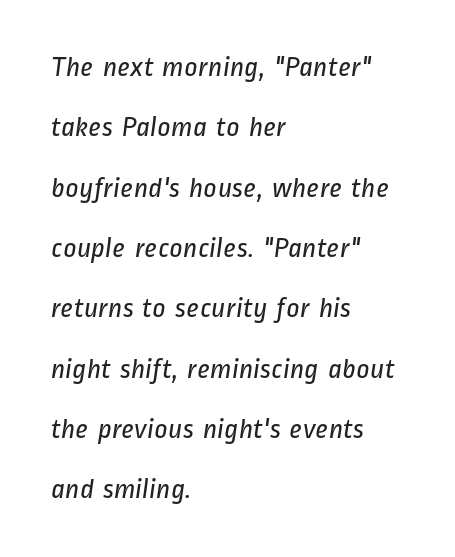
If you measured baseline to baseline, you'd find a long distance. Lines of text with bare space underneath. The weight would be labelled regular, book, light, or lighter still. Varying glyph widths throughout — classic text-font behaviour. The lines are quadded left.
